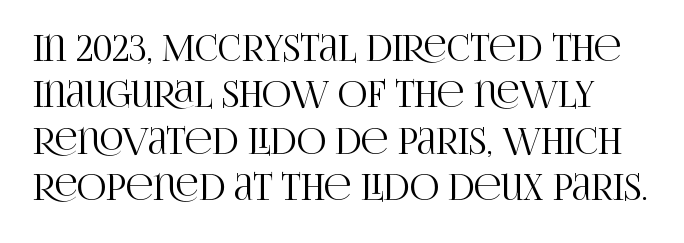
Regarding serifs, this sample has them. No italicization has been applied; the sample stays upright. Words float on clear page, feet unadorned. The passage shown stacks its lines at a standard gap. What stands out about the letter spacing? Nothing — it is the standard amount. Looks like regular typesetting: each glyph gets only the width it needs.
